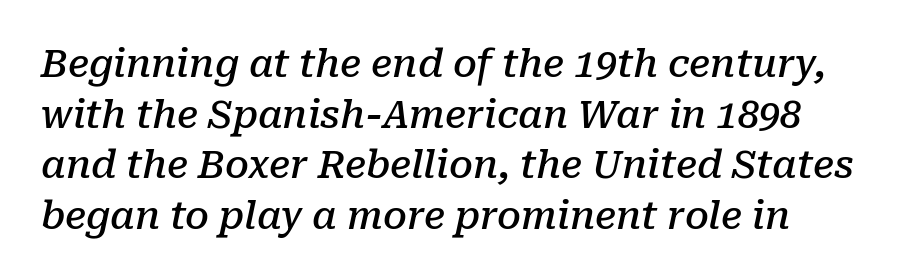
Q: Is the text bold? A: Semi-bold.
Q: Is the text italic (slanted)? A: Yes, it leans right by about 10 degrees.
Q: Is the typeface a serif or a sans-serif typeface? A: Serif.
Q: Is the text underlined? A: No.
Q: Is the spacing between letters normal or unusually wide? A: Normal.
Q: Is the spacing between lines tight, normal or loose? A: Normal.
Q: Width (condensed, normal, or wide)? A: Normal.
Q: Stroke contrast? A: Low.
Q: x-height? A: Medium.
Q: Monospaced? A: No.
